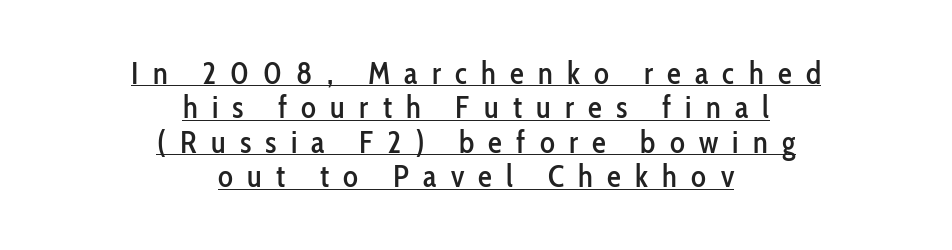
{"serif": "no", "italic": "no", "width": "condensed", "stroke_contrast": "low", "x_height": "medium", "monospaced": "no", "underline": "yes", "align": "center", "line_spacing": "tight", "line_spacing_ratio": 1.11, "letter_spacing": "wide", "letter_spacing_em": 0.46, "glyph_px": 31}
